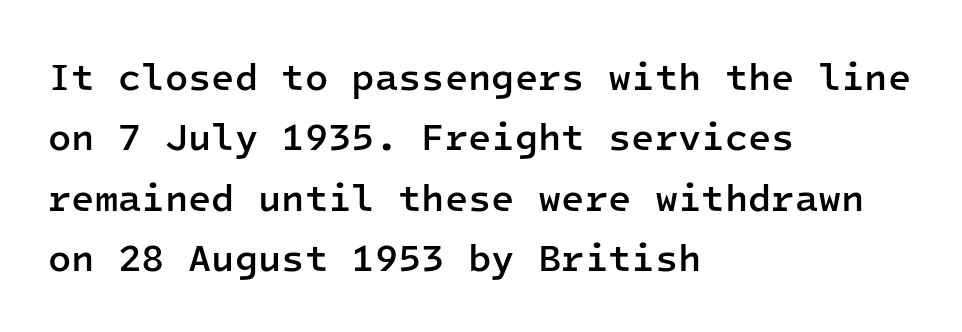
Q: Is the text bold? A: Semi-bold.
Q: Is the text italic (slanted)? A: No, it is upright.
Q: Is the typeface a serif or a sans-serif typeface? A: Sans-serif.
Q: Is the text underlined? A: No.
Q: How is the paragraph aligned? A: Left-aligned.
Q: Is the spacing between letters normal or unusually wide? A: Normal.
Q: Is the spacing between lines tight, normal or loose? A: Normal.
Q: Width (condensed, normal, or wide)? A: Normal.
Q: Stroke contrast? A: Low.
Q: x-height? A: Medium.
Q: Monospaced? A: Yes.
